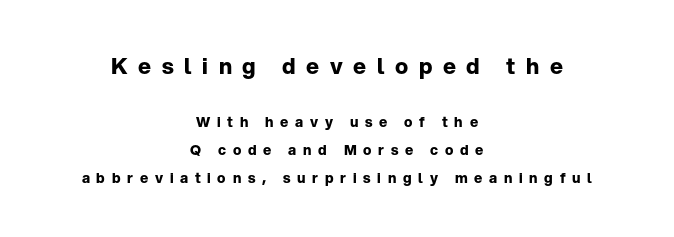
Q: Is the text bold? A: Yes.
Q: Is the text italic (slanted)? A: No, it is upright.
Q: Is the text underlined? A: No.
Q: How is the paragraph aligned? A: Centered.
Q: Is the spacing between letters normal or unusually wide? A: Unusually wide.
Q: Is the spacing between lines tight, normal or loose? A: Loose.
Q: Which block of text is set in a larger size, the first (top) or the second (bottom)? A: The first (top) one.
